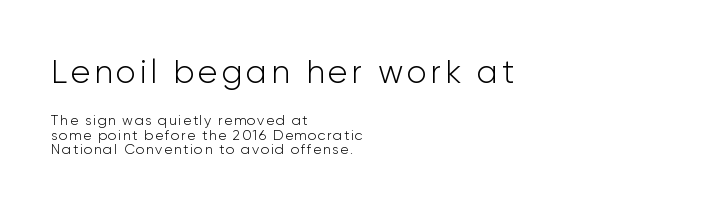
{"serif": "no", "italic": "no", "bold": "no", "weight": "light", "width": "normal", "stroke_contrast": "low", "x_height": "medium", "monospaced": "no", "underline": "no", "align": "left", "line_spacing": "tight", "line_spacing_ratio": 1.03, "larger_block": "first", "size_ratio": 2.36, "glyph_px": 33}
